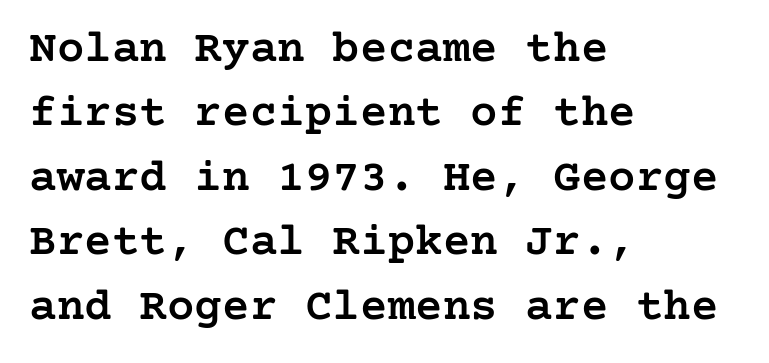
Examine the stroke ends and you'll spot serifs. Teacher's note: observe the even left margin — that is flush-left alignment. Summary of weight: moderately heavy, a semibold. Vertical strokes here are truly vertical. The specimen omits any rule beneath the text block's lines.
